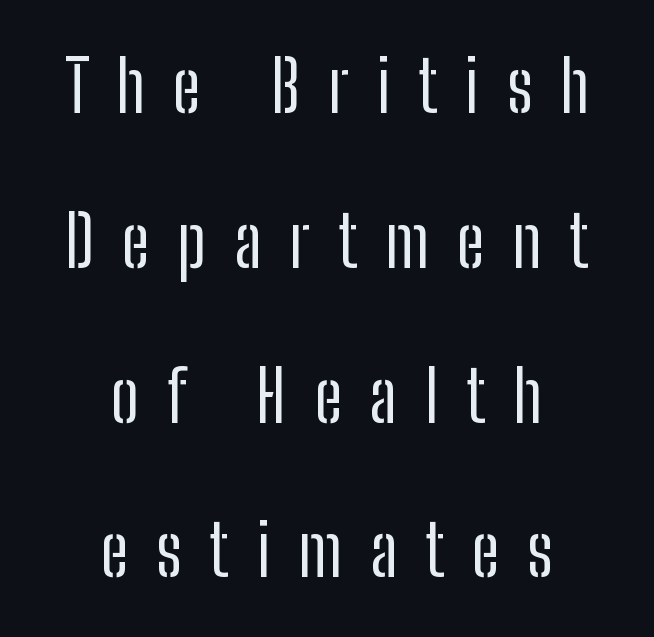
The image shows 71 px regular-weight, condensed sans-serif type, upright; set centered, loose line spacing (2.18x), unusually wide letter spacing (+0.39 em), not underlined; low stroke contrast and a medium x-height.
